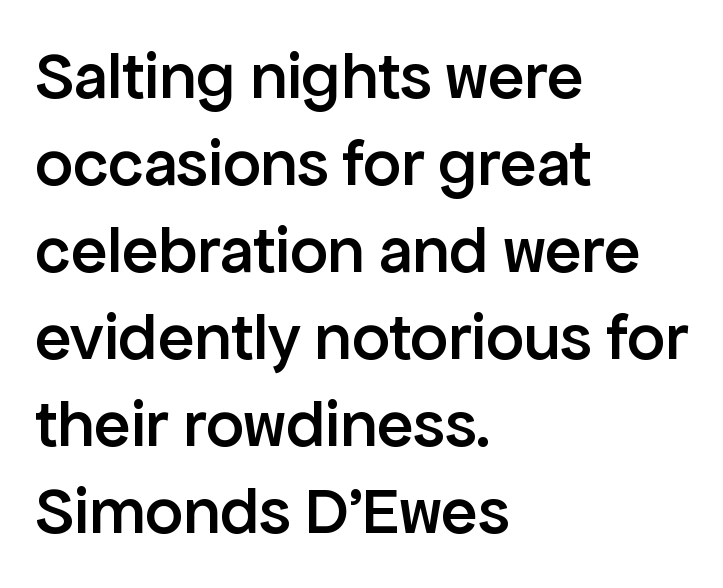
These lines sit exactly where default settings would place them. How heavy is the stroke? Medium-heavy — a semibold, shy of bold. Here the glyphs are tracked normally, forming tight word shapes. Where is the straight margin? On the left. The gap between lines stays unmarked. Examine the stroke ends and you'll find no serifs.
